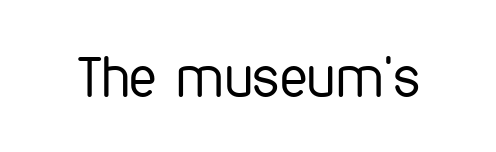
Q: Is the text bold? A: No.
Q: Is the text italic (slanted)? A: No, it is upright.
Q: Is the typeface a serif or a sans-serif typeface? A: Sans-serif.
Q: Is the text underlined? A: No.
Q: Is the spacing between letters normal or unusually wide? A: Normal.
Q: Width (condensed, normal, or wide)? A: Condensed.
Q: Stroke contrast? A: Low.
Q: x-height? A: Medium.
Q: Monospaced? A: No.
